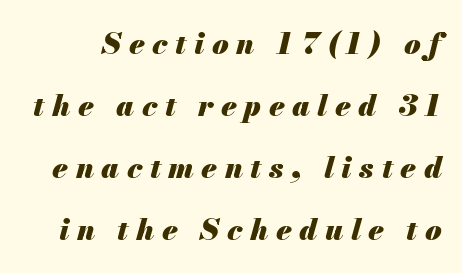
{"italic": "yes", "lean": "right", "slant_degrees": 13, "bold": "yes", "weight": "heavy", "width": "normal", "stroke_contrast": "medium", "x_height": "small", "monospaced": "no", "underline": "no", "line_spacing": "loose", "line_spacing_ratio": 2.07, "letter_spacing": "wide", "letter_spacing_em": 0.25, "glyph_px": 30}
